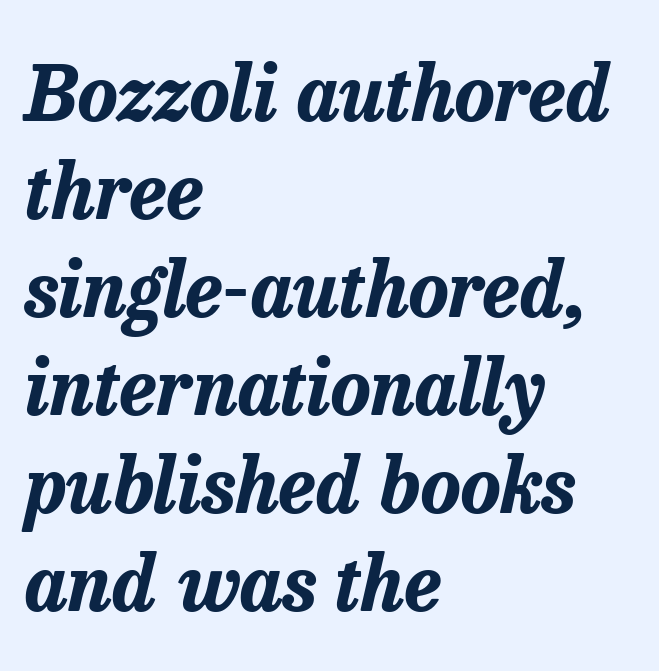
{"italic": "yes", "lean": "right", "slant_degrees": 13, "bold": "yes", "weight": "bold", "width": "normal", "stroke_contrast": "low", "x_height": "medium", "monospaced": "no", "underline": "no", "align": "left", "line_spacing": "normal", "line_spacing_ratio": 1.29, "letter_spacing": "normal", "letter_spacing_em": 0.0, "glyph_px": 76}
